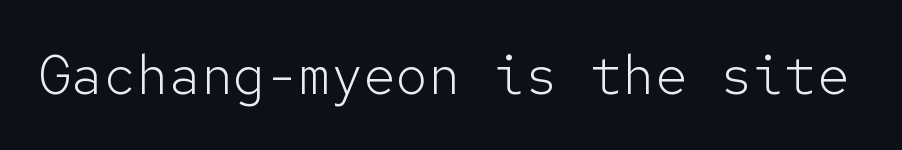
The image shows 54 px light sans-serif type, upright, monospaced; set normal letter spacing, not underlined; low stroke contrast and a medium x-height.
